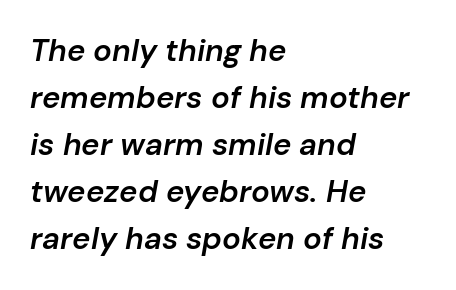
The image shows 31 px semibold type, italic (leaning right); set left-aligned, normal line spacing (1.52x), normal letter spacing, not underlined; low stroke contrast and a medium x-height.
